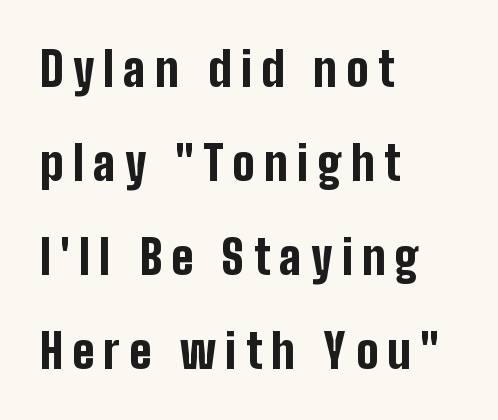
{"serif": "no", "italic": "no", "bold": "yes", "weight": "bold", "width": "condensed", "stroke_contrast": "low", "x_height": "medium", "monospaced": "no", "underline": "no", "align": "left", "line_spacing": "loose", "line_spacing_ratio": 2.0, "letter_spacing": "wide", "letter_spacing_em": 0.2, "glyph_px": 47}
